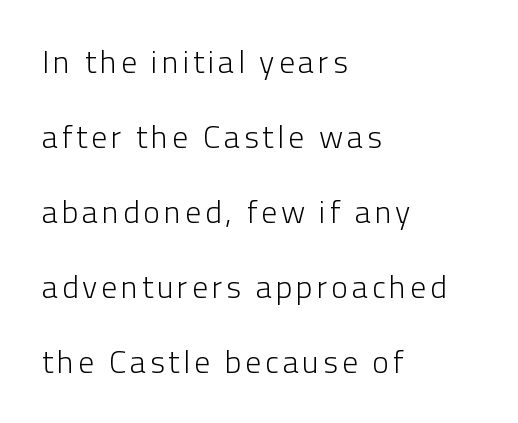
Q: Is the text bold? A: No.
Q: Is the text italic (slanted)? A: No, it is upright.
Q: Is the typeface a serif or a sans-serif typeface? A: Sans-serif.
Q: Is the text underlined? A: No.
Q: How is the paragraph aligned? A: Left-aligned.
Q: Is the spacing between lines tight, normal or loose? A: Loose.
Q: Width (condensed, normal, or wide)? A: Normal.
Q: Stroke contrast? A: Low.
Q: x-height? A: Medium.
Q: Monospaced? A: No.
